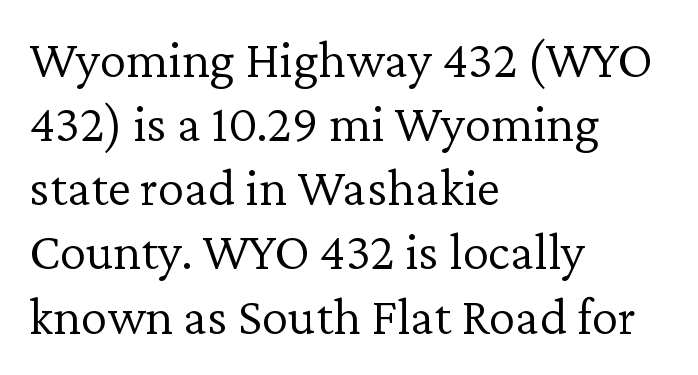
{"serif": "yes", "italic": "no", "bold": "no", "weight": "light", "width": "normal", "stroke_contrast": "low", "x_height": "medium", "monospaced": "no", "underline": "no", "align": "left", "line_spacing_ratio": 1.21, "letter_spacing": "normal", "letter_spacing_em": 0.0, "glyph_px": 53}
